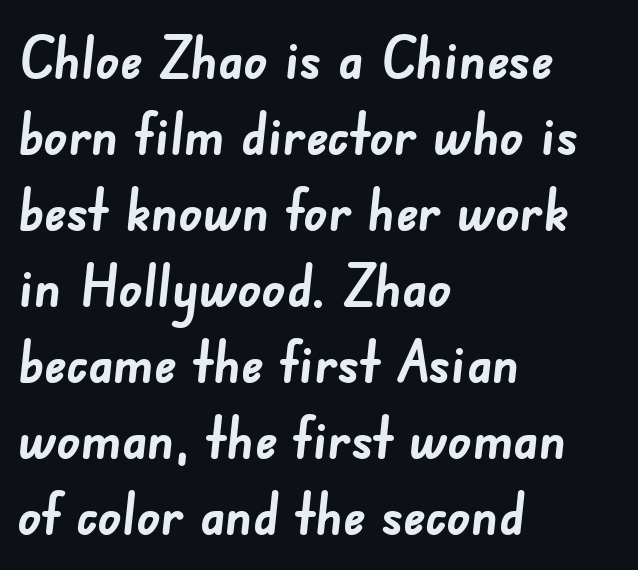
{"serif": "no", "bold": "yes", "weight": "semibold", "width": "normal", "stroke_contrast": "low", "x_height": "small", "monospaced": "no", "underline": "no", "align": "left", "line_spacing": "normal", "line_spacing_ratio": 1.31, "letter_spacing": "normal", "letter_spacing_em": 0.0, "glyph_px": 58}
